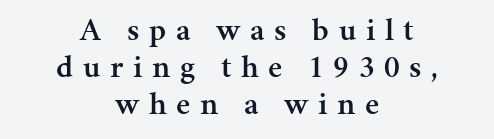
The image shows 32 px semibold serif type, upright; set centered, tight line spacing (1.15x), unusually wide letter spacing (+0.3 em), not underlined; medium stroke contrast and a medium x-height.
